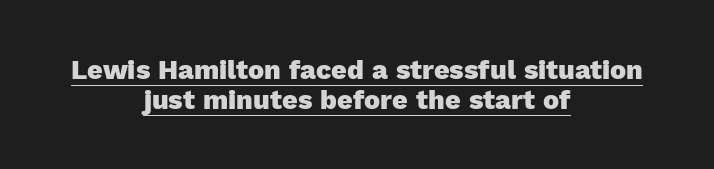
The image shows 27 px bold type, upright; set centered, tight line spacing (1.12x), normal letter spacing, underlined.
